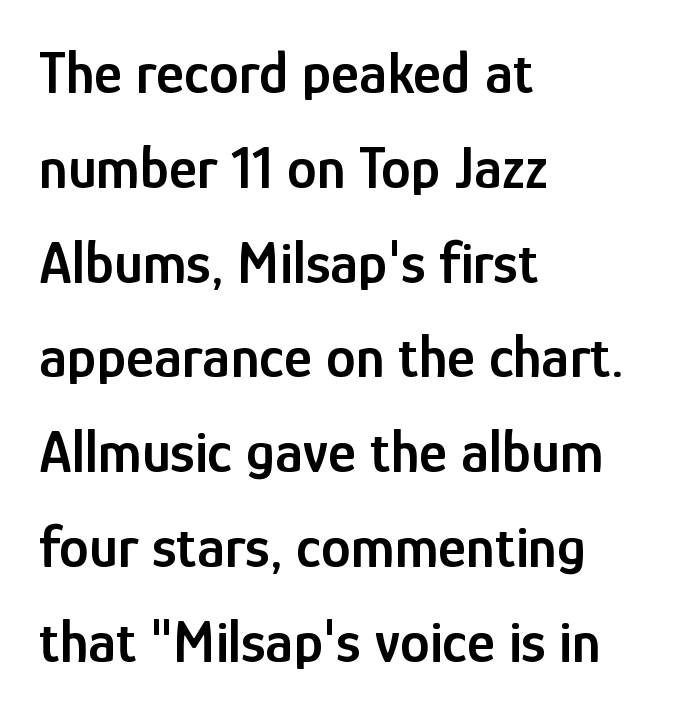
Looks like regular typesetting: each glyph gets only the width it needs. Classification — sans serif. Do the letters lean? They stand straight. Inter-character spacing is left at the font's built-in metrics. Quick note: underline off.
